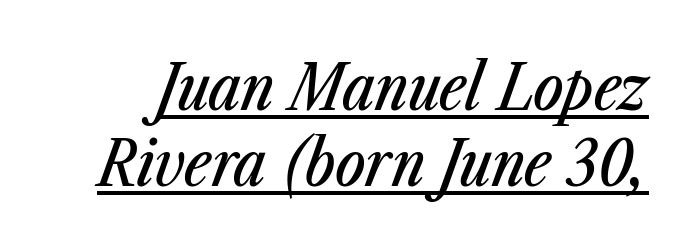
The image shows 64 px condensed type, italic (leaning right); set line spacing 1.19x, normal letter spacing, underlined; low stroke contrast and a medium x-height.
